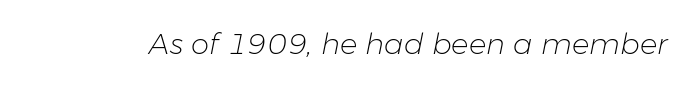
Each row of text sits above clean, open space. The font sits on the lighter half of the weight spectrum, regular included. No extra tracking has been applied to these lines. Is this a fixed-width face? No — the glyphs have proportional, varying widths.
